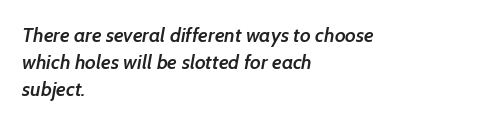
{"bold": "semi", "underline": "no", "align": "left", "line_spacing": "normal", "line_spacing_ratio": 1.35, "letter_spacing": "normal", "letter_spacing_em": 0.0, "glyph_px": 20}
